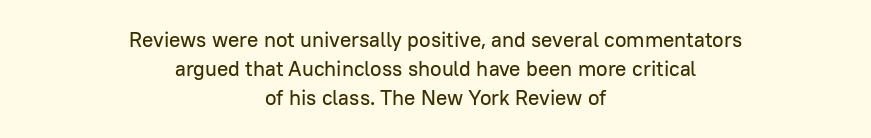
{"italic": "no", "underline": "no", "align": "center", "line_spacing": "normal", "line_spacing_ratio": 1.39, "letter_spacing": "normal", "letter_spacing_em": 0.0, "glyph_px": 21}
